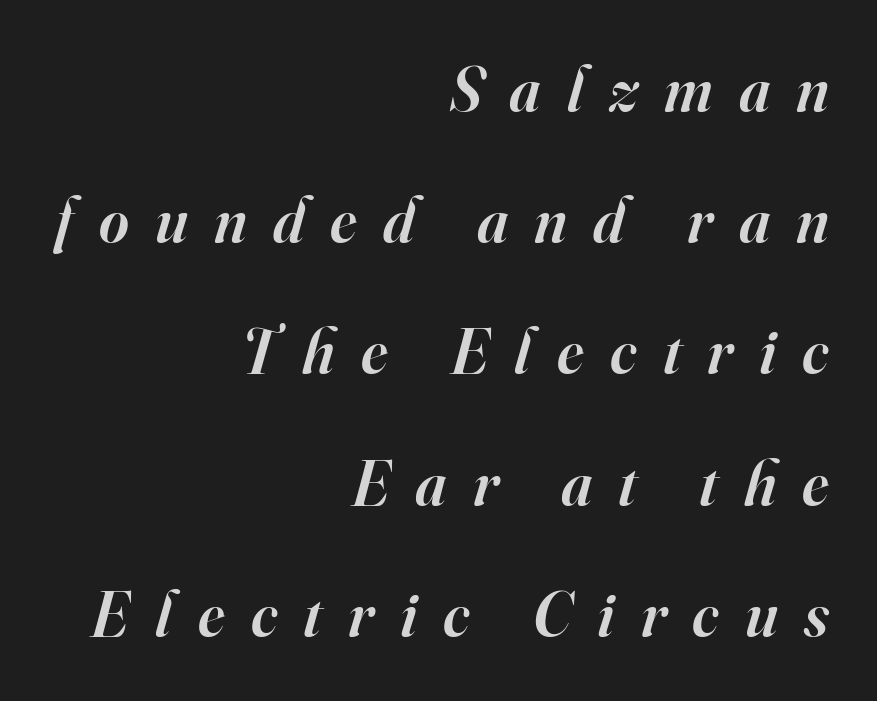
Q: Is the text bold? A: Semi-bold.
Q: Is the text italic (slanted)? A: Yes, it leans right by about 16 degrees.
Q: Is the typeface a serif or a sans-serif typeface? A: Serif.
Q: Is the text underlined? A: No.
Q: How is the paragraph aligned? A: Right-aligned.
Q: Is the spacing between letters normal or unusually wide? A: Unusually wide.
Q: Is the spacing between lines tight, normal or loose? A: Loose.
Q: Width (condensed, normal, or wide)? A: Normal.
Q: Stroke contrast? A: High.
Q: x-height? A: Small.
Q: Monospaced? A: No.
